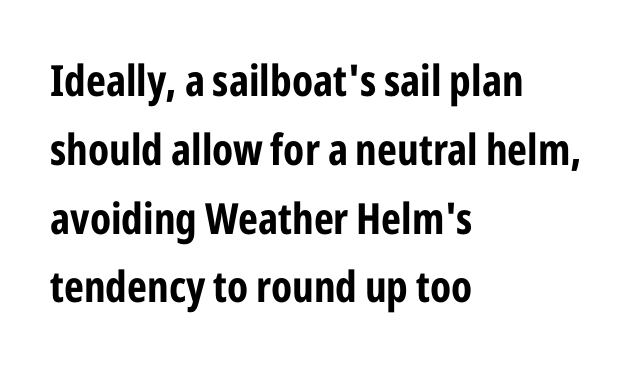
The image shows 43 px bold, condensed sans-serif type, upright; set left-aligned, normal line spacing (1.6x), normal letter spacing, not underlined; low stroke contrast and a medium x-height.
